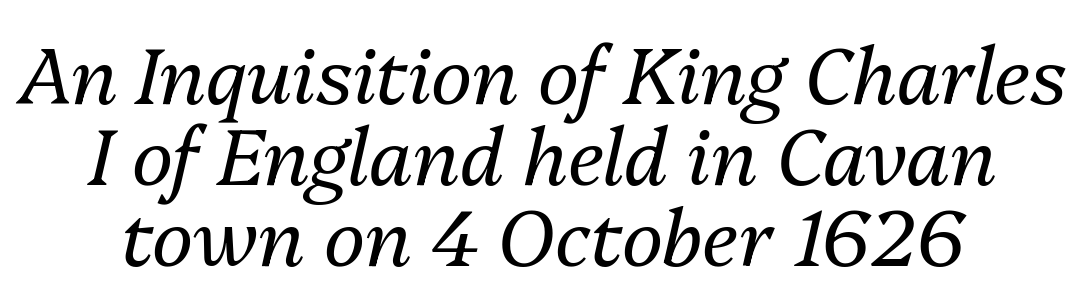
Letters have the restrained weight of plain body copy at most. Character widths vary here, with narrow letters taking less room than wide ones. Look at the tracking — it's just the regular setting, nothing added. Quick note: interline space is minimal. Compared with a flush-left layout, this one balances lines on the center instead. This rendering features lettering with no underline.
